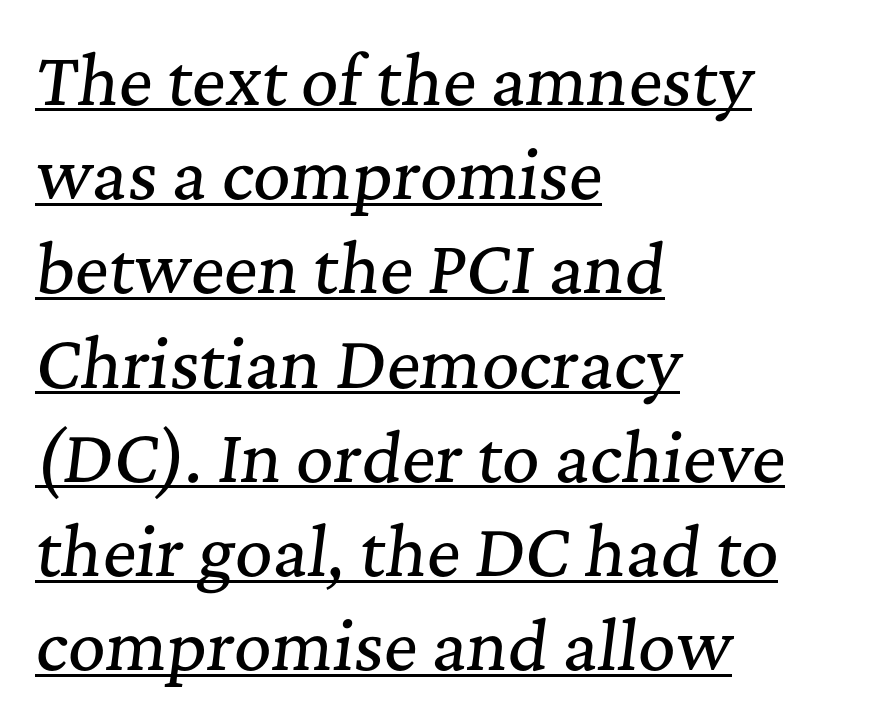
{"serif": "yes", "italic": "yes", "lean": "right", "slant_degrees": 7, "width": "normal", "stroke_contrast": "medium", "x_height": "medium", "monospaced": "no", "underline": "yes", "align": "left", "line_spacing": "normal", "line_spacing_ratio": 1.45, "letter_spacing": "normal", "letter_spacing_em": 0.0, "glyph_px": 65}
